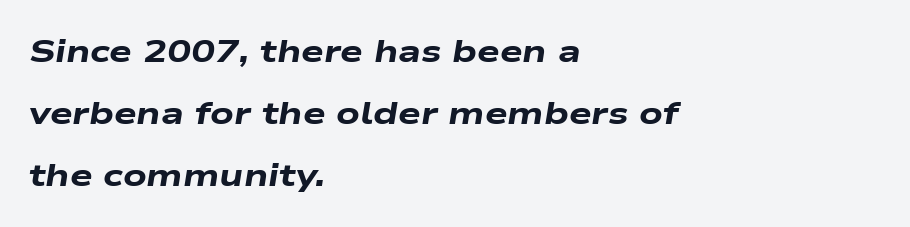
The space directly below the letters is spotless. These lines are set flush left with a ragged right edge. Pretty heavy lettering here — definitely bold. In terms of posture, this sample is oblique. The horizontal fit of the characters is conventional and even.
